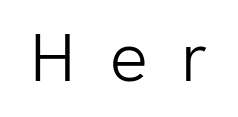
Q: Is the text bold? A: No.
Q: Is the text italic (slanted)? A: No, it is upright.
Q: Is the typeface a serif or a sans-serif typeface? A: Sans-serif.
Q: Is the text underlined? A: No.
Q: Is the spacing between letters normal or unusually wide? A: Unusually wide.
Q: Width (condensed, normal, or wide)? A: Normal.
Q: Stroke contrast? A: Low.
Q: x-height? A: Medium.
Q: Monospaced? A: No.
